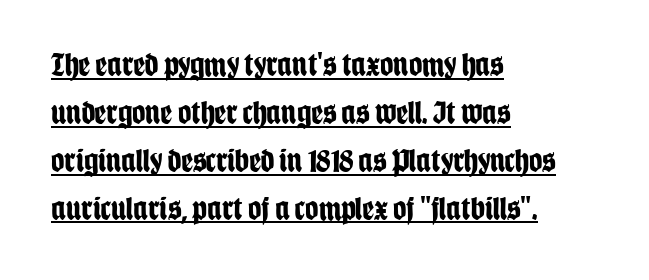
{"serif": "no", "italic": "no", "bold": "yes", "weight": "bold", "width": "condensed", "stroke_contrast": "low", "x_height": "large", "monospaced": "no", "underline": "yes", "align": "left", "line_spacing": "normal", "line_spacing_ratio": 1.45, "letter_spacing": "normal", "letter_spacing_em": 0.0, "glyph_px": 33}
